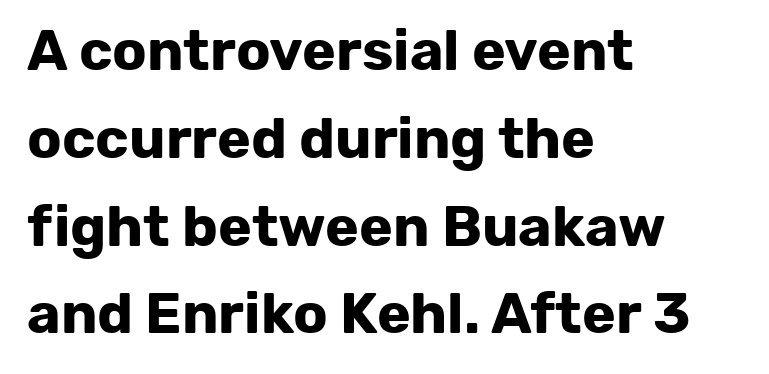
Q: Is the text bold? A: Yes.
Q: Is the text italic (slanted)? A: No, it is upright.
Q: Is the typeface a serif or a sans-serif typeface? A: Sans-serif.
Q: Is the text underlined? A: No.
Q: How is the paragraph aligned? A: Left-aligned.
Q: Is the spacing between letters normal or unusually wide? A: Normal.
Q: Is the spacing between lines tight, normal or loose? A: Normal.
Q: Width (condensed, normal, or wide)? A: Normal.
Q: Stroke contrast? A: Low.
Q: x-height? A: Medium.
Q: Monospaced? A: No.
